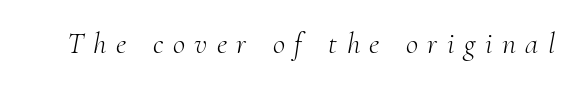
Q: Is the text bold? A: No.
Q: Is the text italic (slanted)? A: Yes, it leans right by about 10 degrees.
Q: Is the typeface a serif or a sans-serif typeface? A: Serif.
Q: Is the text underlined? A: No.
Q: Is the spacing between letters normal or unusually wide? A: Unusually wide.
Q: Width (condensed, normal, or wide)? A: Normal.
Q: Stroke contrast? A: Medium.
Q: x-height? A: Small.
Q: Monospaced? A: No.
